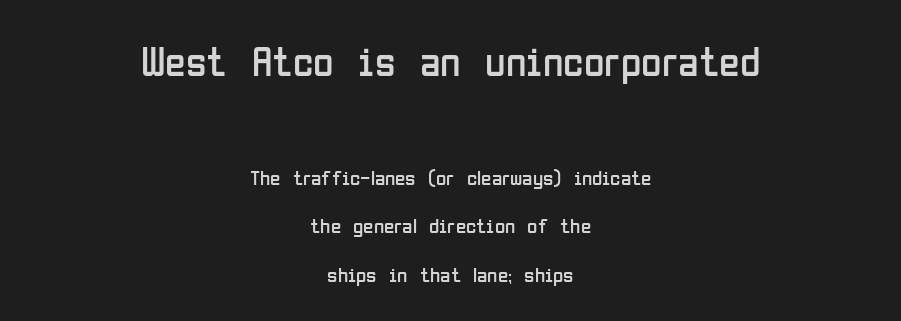
{"serif": "no", "italic": "no", "bold": "no", "weight": "regular", "width": "condensed", "stroke_contrast": "low", "x_height": "medium", "monospaced": "no", "underline": "no", "align": "center", "line_spacing": "loose", "line_spacing_ratio": 2.3, "letter_spacing": "normal", "letter_spacing_em": 0.0, "larger_block": "first", "size_ratio": 2.0, "glyph_px": 42}
